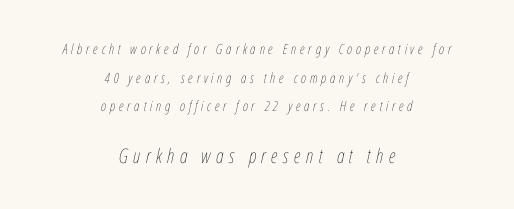
{"italic": "yes", "lean": "right", "slant_degrees": 12, "bold": "no", "underline": "no", "align": "center", "line_spacing": "loose", "line_spacing_ratio": 2.05, "letter_spacing": "wide", "letter_spacing_em": 0.27, "larger_block": "second", "size_ratio": 1.43, "glyph_px": 20}
